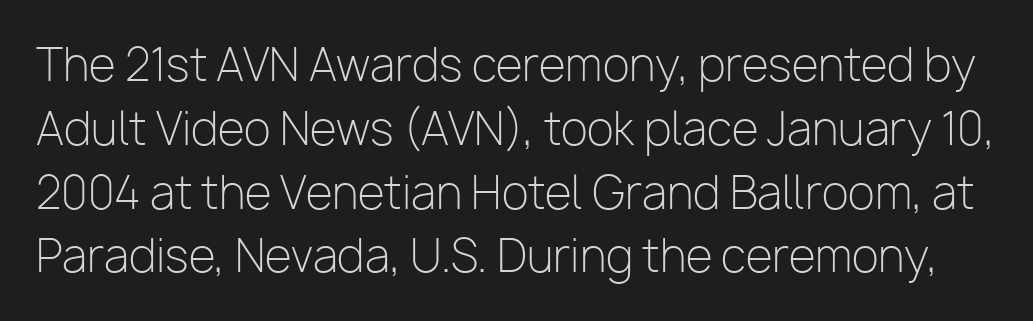
The image shows 44 px light sans-serif type, upright; set normal line spacing (1.45x), normal letter spacing, not underlined; low stroke contrast and a medium x-height.
